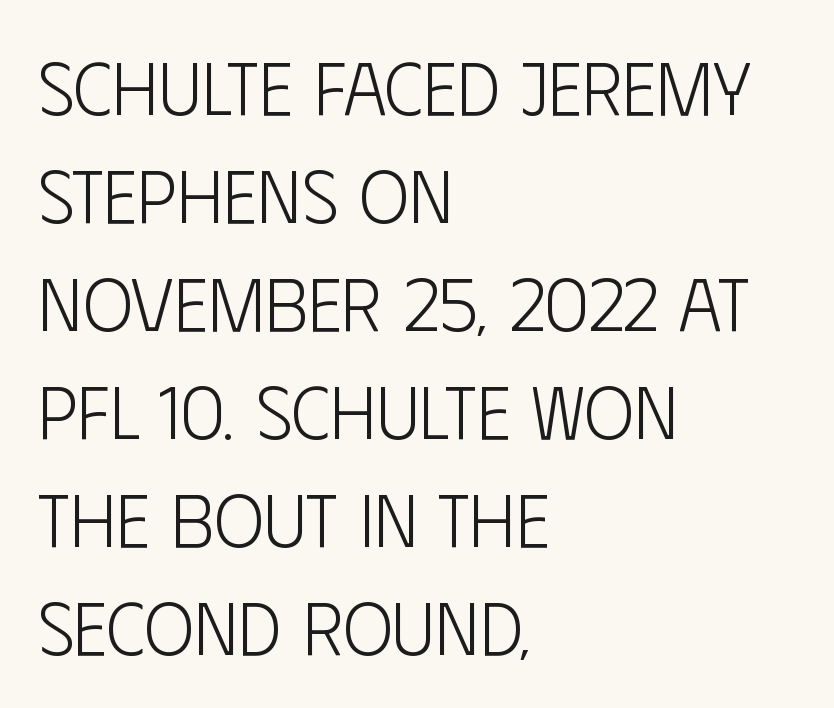
All the whitespace from short lines collects on the right. The foot of each line stays bare and open. The face used here is proportionally spaced, like ordinary book or web type. Inter-character spacing is left at the font's built-in metrics.
